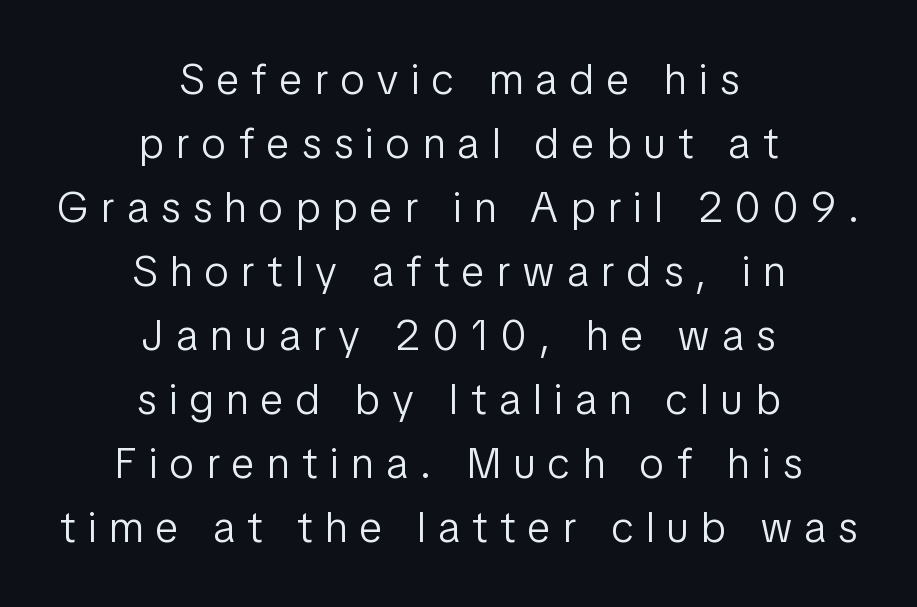
The image shows 43 px light, condensed sans-serif type, upright; set centered, normal line spacing (1.49x), unusually wide letter spacing (+0.3 em), not underlined; low stroke contrast and a medium x-height.
